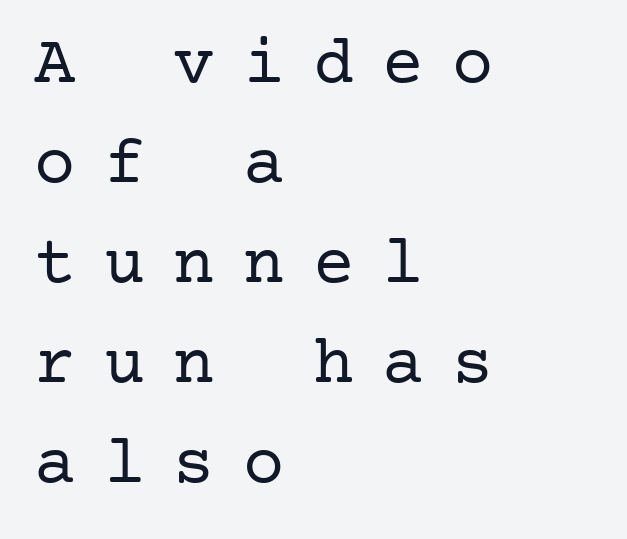
{"serif": "yes", "italic": "no", "bold": "no", "weight": "regular", "width": "normal", "stroke_contrast": "low", "x_height": "medium", "underline": "no", "align": "left", "line_spacing": "normal", "line_spacing_ratio": 1.45, "letter_spacing": "wide", "letter_spacing_em": 0.41, "glyph_px": 69}
